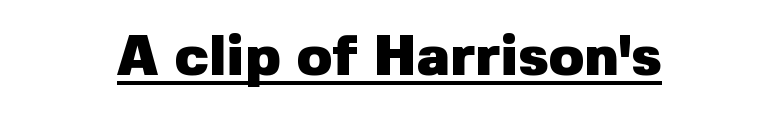
Q: Is the text bold? A: Yes.
Q: Is the text italic (slanted)? A: No, it is upright.
Q: Is the typeface a serif or a sans-serif typeface? A: Sans-serif.
Q: Is the text underlined? A: Yes.
Q: Is the spacing between letters normal or unusually wide? A: Normal.
Q: Width (condensed, normal, or wide)? A: Normal.
Q: Stroke contrast? A: Low.
Q: x-height? A: Medium.
Q: Monospaced? A: No.
